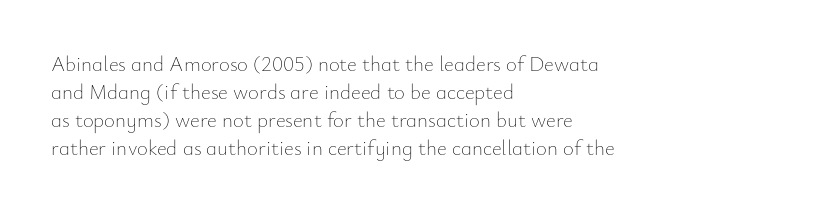
The image shows 21 px text type, upright; set left-aligned, normal line spacing (1.33x), normal letter spacing, not underlined.
